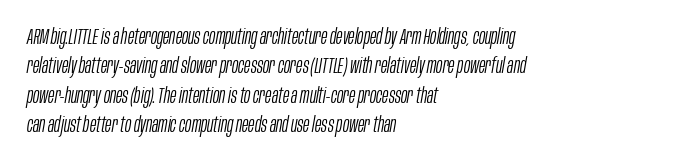
No extra tracking has been applied to these lines. These lines were composed using italics. Weight: regular or lighter. Honestly, there is no underline to notice here at all. The passage is arranged the way most books set body copy — flush left. This block has exactly the height ordinary leading produces.
